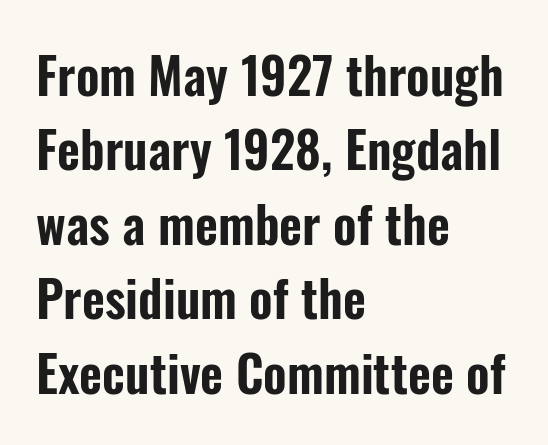
The image shows 50 px condensed sans-serif type, upright; set left-aligned, normal line spacing (1.49x), normal letter spacing, not underlined; low stroke contrast and a medium x-height.
